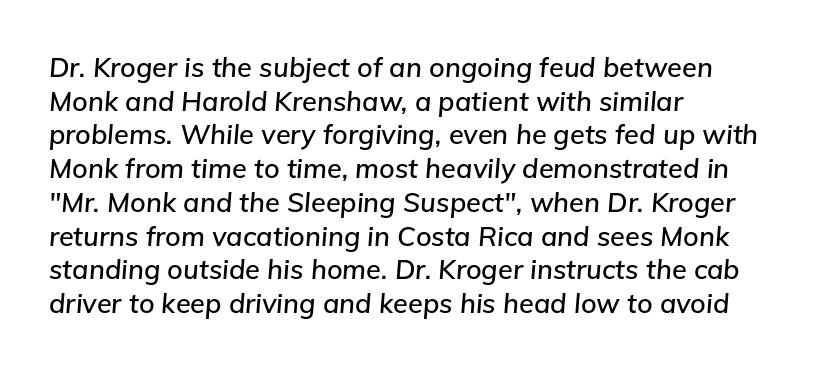
Q: Is the text italic (slanted)? A: Yes, it leans right by about 5 degrees.
Q: Is the text underlined? A: No.
Q: How is the paragraph aligned? A: Left-aligned.
Q: Is the spacing between letters normal or unusually wide? A: Normal.
Q: Is the spacing between lines tight, normal or loose? A: Normal.
